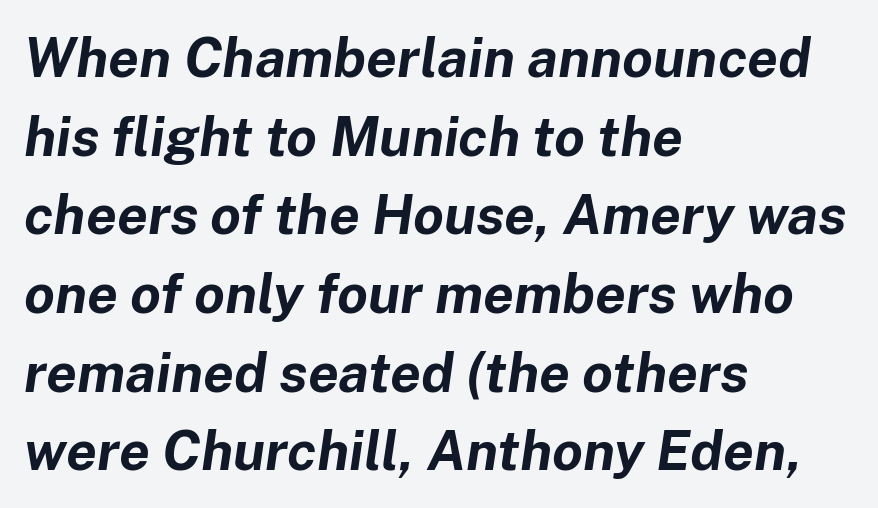
{"italic": "yes", "lean": "right", "slant_degrees": 8, "bold": "yes", "weight": "bold", "width": "normal", "stroke_contrast": "low", "x_height": "medium", "monospaced": "no", "underline": "no", "align": "left", "line_spacing": "normal", "line_spacing_ratio": 1.43, "letter_spacing": "normal", "letter_spacing_em": 0.0, "glyph_px": 55}
